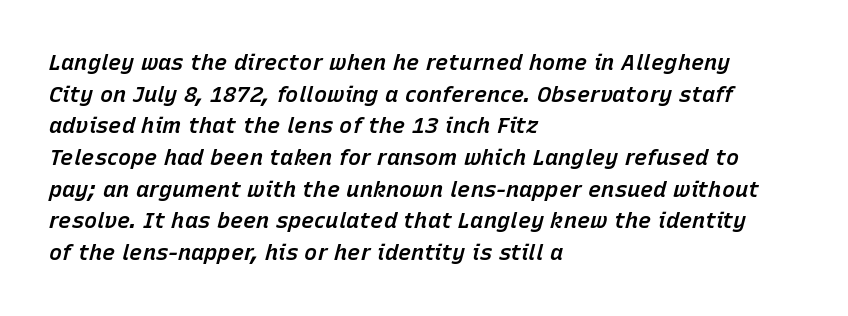
Q: Is the text bold? A: Semi-bold.
Q: Is the text italic (slanted)? A: Yes, it leans right by about 15 degrees.
Q: Is the text underlined? A: No.
Q: How is the paragraph aligned? A: Left-aligned.
Q: Is the spacing between letters normal or unusually wide? A: Normal.
Q: Is the spacing between lines tight, normal or loose? A: Normal.
